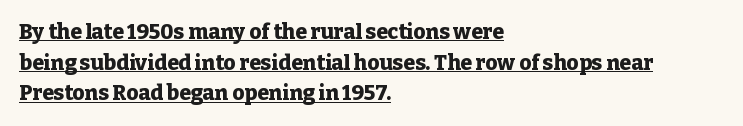
The image shows 21 px bold type, upright; set left-aligned, normal line spacing (1.46x), normal letter spacing, underlined.
